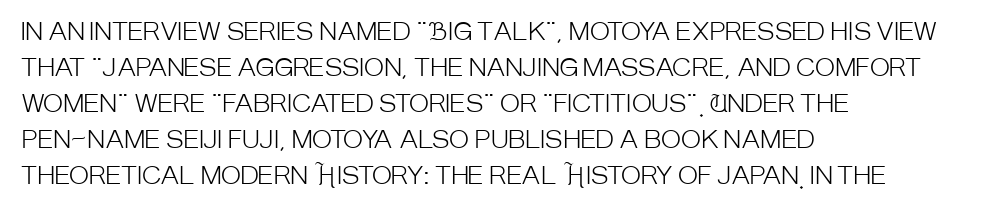
There is no visible air inserted between adjacent glyphs. The rendering anchors every line to the left-hand side. Counters stay open thanks to moderate or lighter strokes. Is there much room between lines? A standard amount, neither cramped nor airy. Type without underlining.
